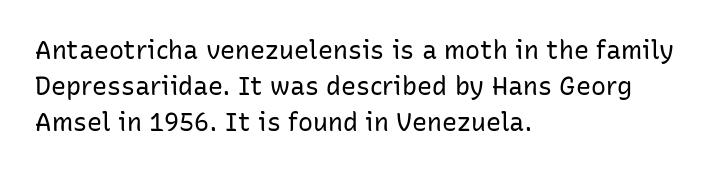
The cut favours lightness, reaching ordinary text weight at its darkest. Left-aligned paragraph, ragged on the right. There is no visible air inserted between adjacent glyphs. Has an underline been added? It has not. Upright lettering throughout. Leading matches the norm, producing a regular column.
